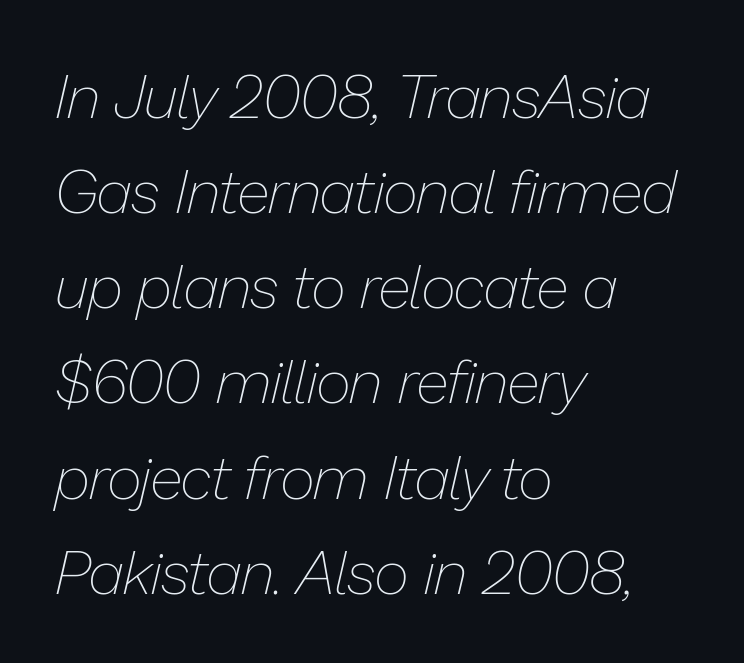
Posture: slanted. The setting favours the left margin, as ordinary paragraphs usually do. Is the type heavy? It reads as light-to-regular instead. The rows are spaced the way most documents space them. How are the letters spaced? Ordinarily, with no added tracking. The gap between lines stays unmarked.
